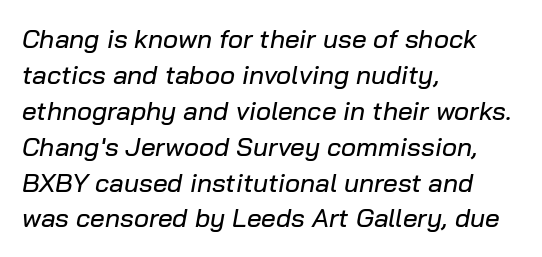
Left-aligned paragraph, ragged on the right. Honestly, the letter spacing is just normal — you wouldn't notice it. If you measured baseline to baseline, you'd find a middling distance. The foot of each line stays bare and open. Italic: yes, the glyphs are oblique.
